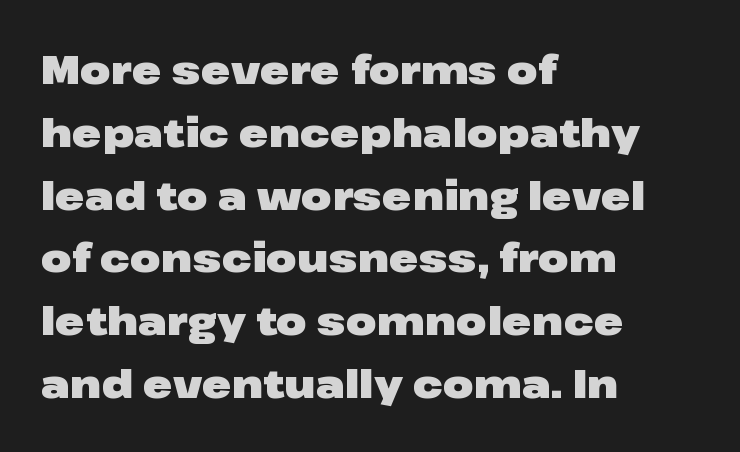
The image shows 40 px heavy, wide sans-serif type, upright; set left-aligned, normal line spacing (1.57x), normal letter spacing, not underlined; low stroke contrast and a medium x-height.
